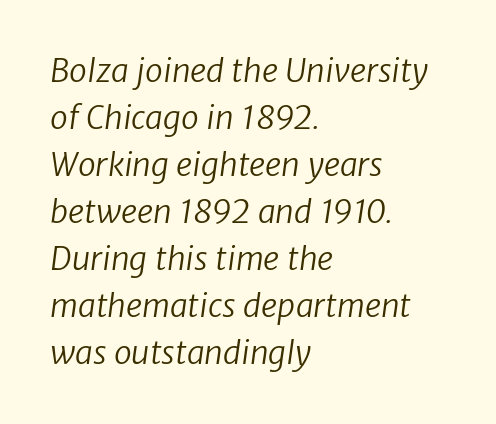
Stems here are at most as thick as an everyday book face. Does the leading feel generous? No, just average. Rule under the text: the space is simply empty. The letterforms sit shoulder to shoulder at normal distance. Regarding serifs, this sample does without them. This sample has the flowing, uneven cadence of proportional lettering.
